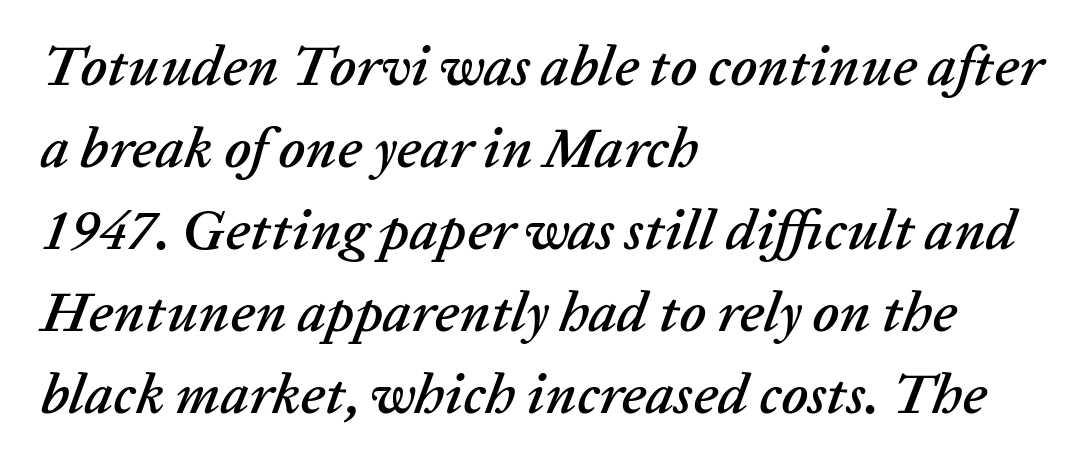
The image shows 57 px text type, italic (leaning right); set left-aligned, normal line spacing (1.44x), normal letter spacing, not underlined; low stroke contrast and a medium x-height.
